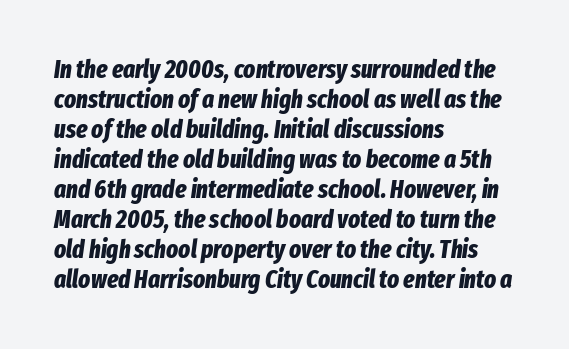
Q: Is the text bold? A: Yes.
Q: Is the text italic (slanted)? A: Yes, it leans right by about 8 degrees.
Q: Is the text underlined? A: No.
Q: How is the paragraph aligned? A: Left-aligned.
Q: Is the spacing between letters normal or unusually wide? A: Normal.
